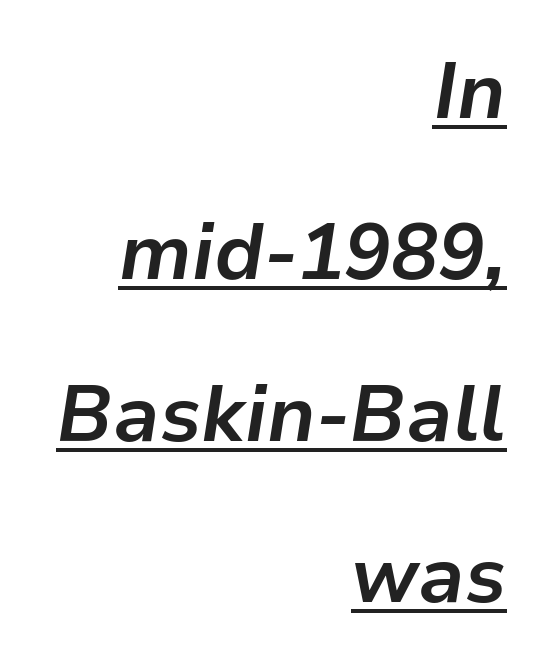
Glyph-to-glyph distance matches everyday printed text. Casual observation: everything's shoved over to the right. The rendered words wear a rule along their underside. The vertical gap from one line to the next is large. Emphasis-style slanted type is in use. Emphasis by weight is at full strength: bold.
